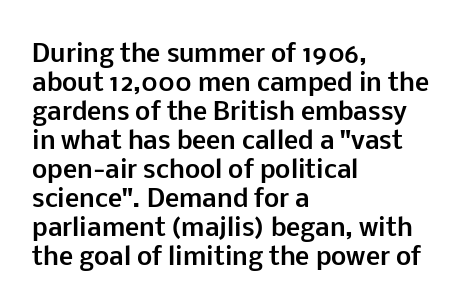
Bold? Absolutely — the strokes are thick and heavy. These lines are set flush left with a ragged right edge. Each row of text sits above clean, open space. There is no visible air inserted between adjacent glyphs. The type sits square on the baseline with zero lean.
